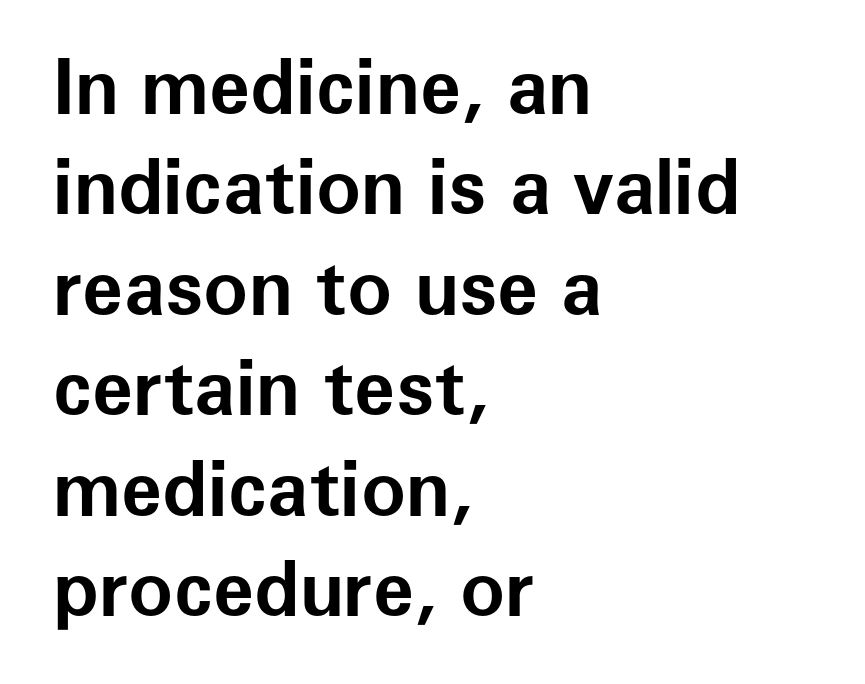
Bare-footed words on every line. Proportional: the letters do not fall into vertical columns. Classification — sans serif. Short and long lines alike share a common starting point at left.
